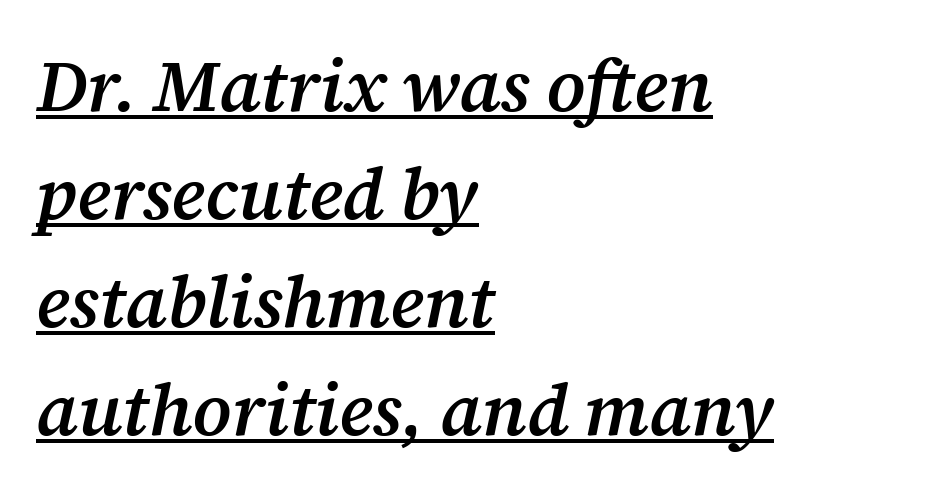
{"serif": "yes", "italic": "yes", "lean": "right", "slant_degrees": 12, "bold": "semi", "weight": "semibold", "width": "normal", "stroke_contrast": "medium", "x_height": "medium", "monospaced": "no", "underline": "yes", "align": "left", "line_spacing": "normal", "line_spacing_ratio": 1.5, "letter_spacing": "normal", "letter_spacing_em": 0.0, "glyph_px": 72}
